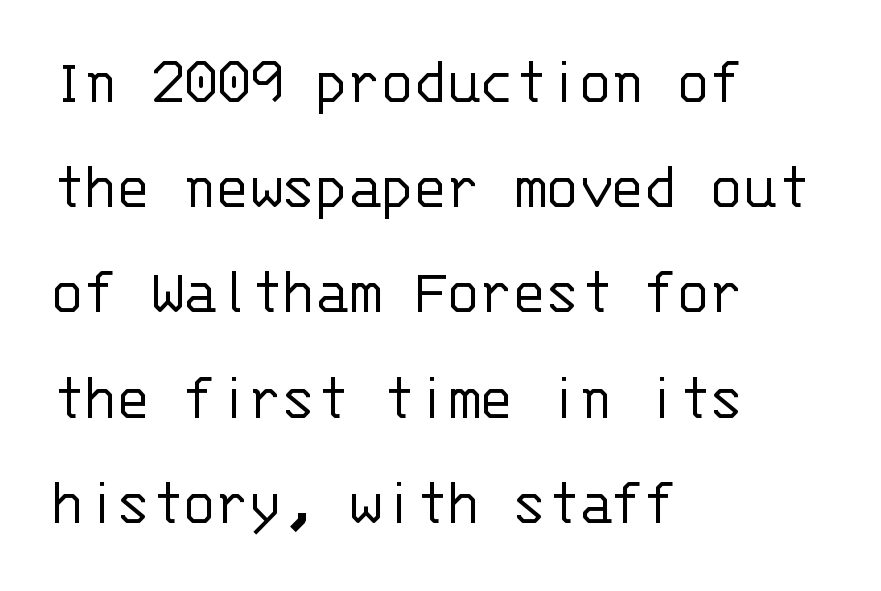
Q: Is the text bold? A: No.
Q: Is the text italic (slanted)? A: No, it is upright.
Q: Is the typeface a serif or a sans-serif typeface? A: Sans-serif.
Q: Is the text underlined? A: No.
Q: How is the paragraph aligned? A: Left-aligned.
Q: Is the spacing between letters normal or unusually wide? A: Normal.
Q: Is the spacing between lines tight, normal or loose? A: Normal.
Q: Width (condensed, normal, or wide)? A: Normal.
Q: Stroke contrast? A: Low.
Q: x-height? A: Large.
Q: Monospaced? A: Yes.
